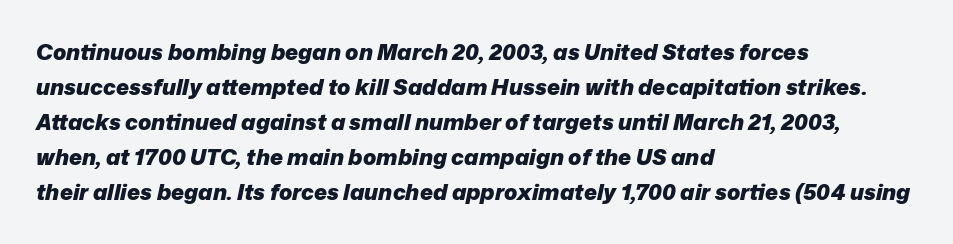
On the weight axis this lands at bold, roughly 700. Plain, unruled lines of type. Looking at the ascenders, they clearly lean. Line beginnings align vertically; line endings do not. The space between consecutive lines is moderate.
